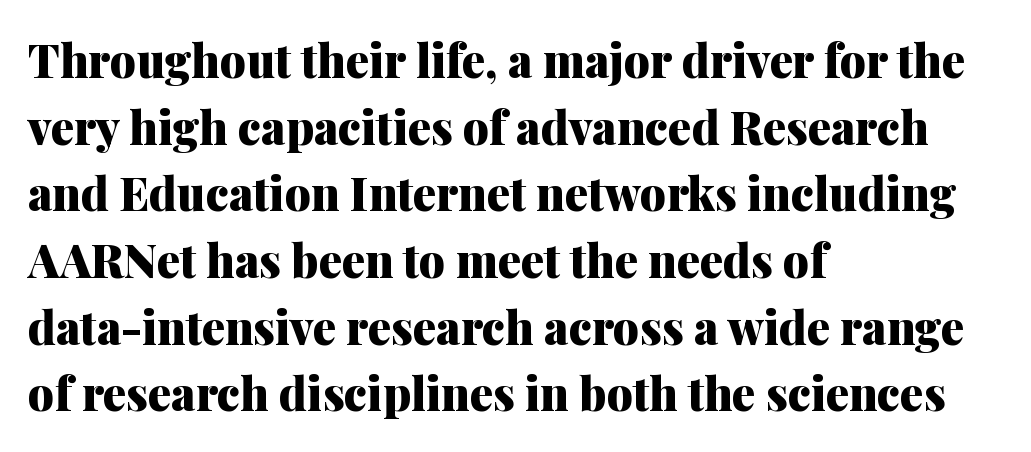
Is there any slant? The stems are plumb. Regular leading. Small tapered or slab feet sit at the stroke ends, so this counts as serif. Short note: letters normally spaced. Only glyphs here, with clear space below each row.
